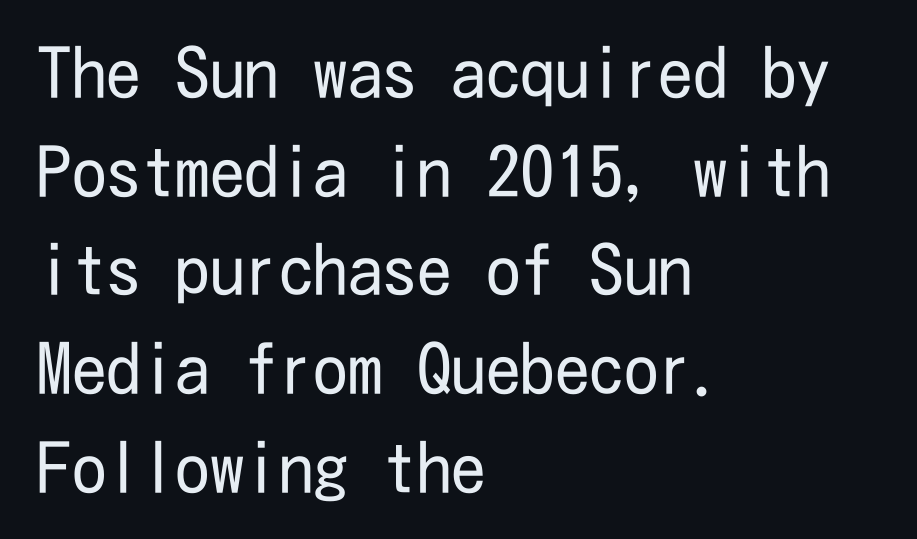
The image shows 69 px regular-weight, condensed sans-serif type, upright; set left-aligned, normal line spacing (1.43x), normal letter spacing, not underlined; low stroke contrast and a medium x-height.
